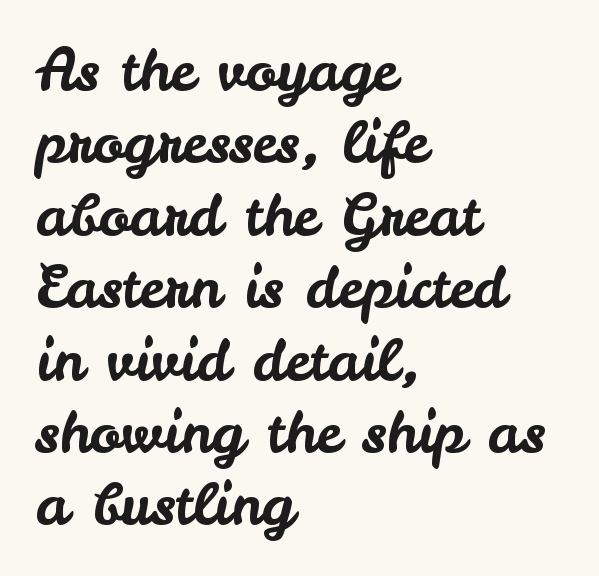
{"serif": "no", "width": "normal", "stroke_contrast": "low", "x_height": "small", "monospaced": "no", "underline": "no", "align": "left", "line_spacing": "normal", "line_spacing_ratio": 1.27, "letter_spacing": "normal", "letter_spacing_em": 0.0, "glyph_px": 57}
